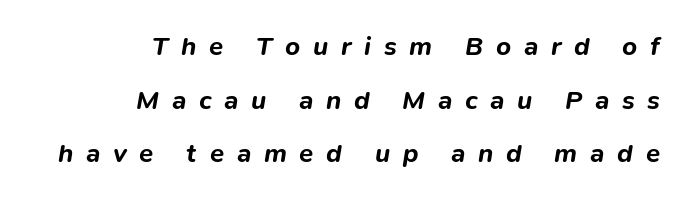
{"italic": "yes", "lean": "right", "slant_degrees": 9, "bold": "yes", "underline": "no", "align": "right", "line_spacing": "loose", "line_spacing_ratio": 2.06, "letter_spacing": "wide", "letter_spacing_em": 0.49, "glyph_px": 26}
